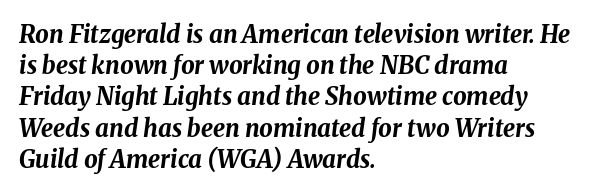
The image shows 24 px bold type, italic (leaning right); set left-aligned, normal line spacing (1.3x), normal letter spacing, not underlined.
